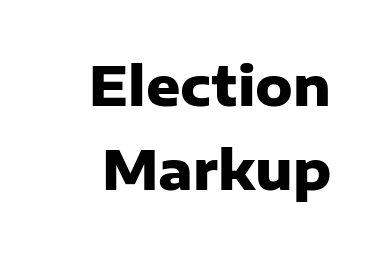
Character widths vary here, with narrow letters taking less room than wide ones. The lettering stays uniformly vertical, giving the passage a roman look. I'd describe the lettering as bold — thick and assertive. Glyph-to-glyph distance matches everyday printed text. In terms of letterform style, serifs are entirely absent. These lines sit exactly where default settings would place them.
